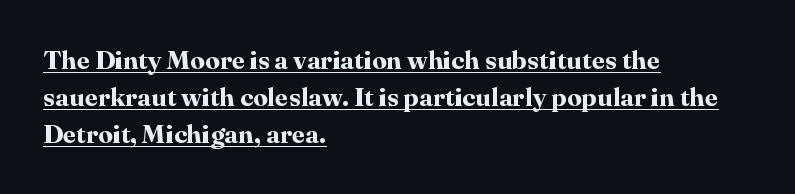
The image shows 26 px bold type, upright; set left-aligned, normal line spacing (1.43x), normal letter spacing, underlined.
